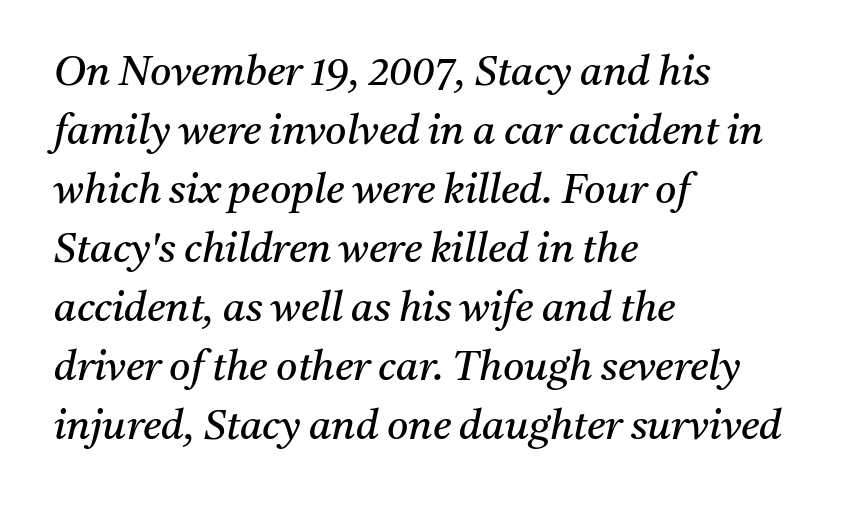
The image shows 41 px regular-weight serif type, italic (leaning right); set left-aligned, normal line spacing (1.44x), normal letter spacing, not underlined; medium stroke contrast and a medium x-height.
